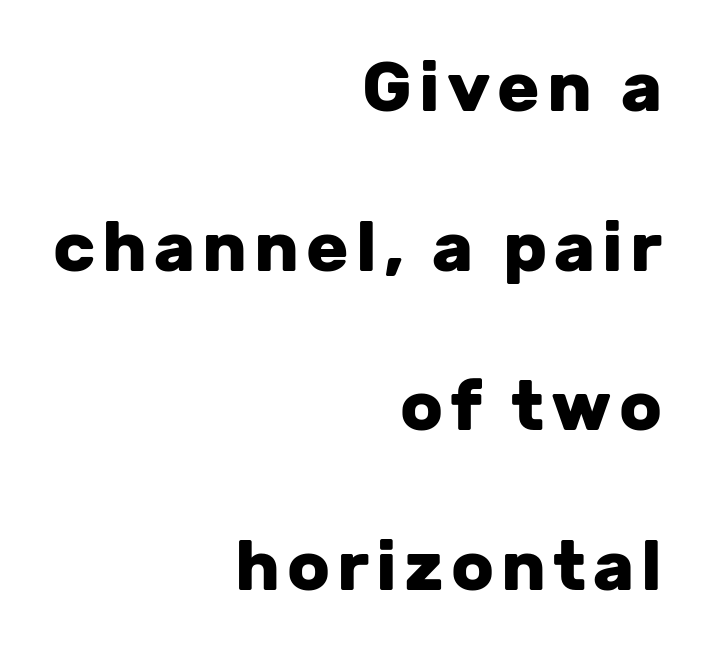
Q: Is the text bold? A: Yes.
Q: Is the text italic (slanted)? A: No, it is upright.
Q: Is the typeface a serif or a sans-serif typeface? A: Sans-serif.
Q: Is the text underlined? A: No.
Q: How is the paragraph aligned? A: Right-aligned.
Q: Is the spacing between lines tight, normal or loose? A: Loose.
Q: Width (condensed, normal, or wide)? A: Normal.
Q: Stroke contrast? A: Low.
Q: x-height? A: Medium.
Q: Monospaced? A: No.
